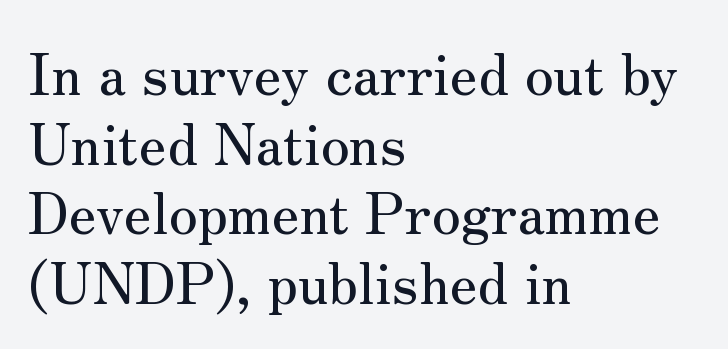
The letters carry serifs — small finishing strokes at the ends of their stems. Spacing verdict: proportional, widths tailored to each character. Only glyphs here, with clear space below each row. Rendered with straight, roman letterforms. Each word holds together tightly as a unit, with standard inter-letter gaps. Compared with a centered layout, this one pins lines to the left instead.
